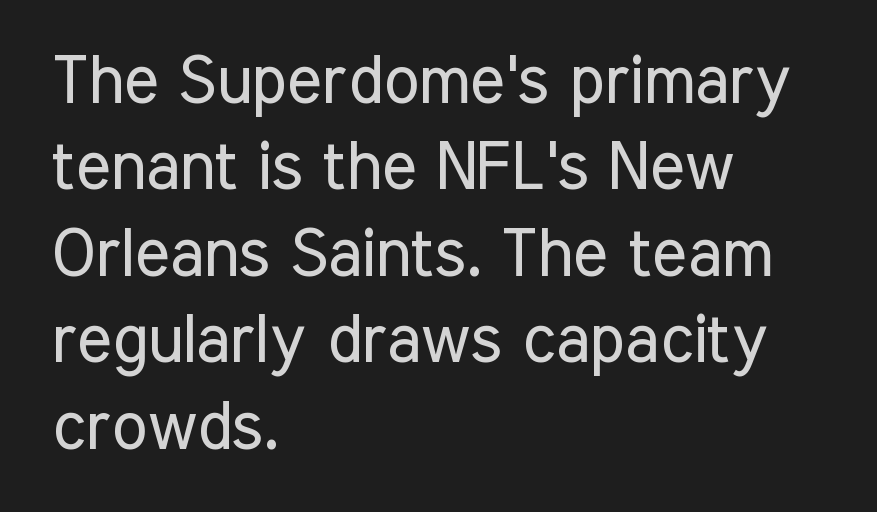
{"serif": "no", "italic": "no", "bold": "no", "weight": "regular", "width": "condensed", "stroke_contrast": "low", "x_height": "medium", "monospaced": "no", "underline": "no", "align": "left", "line_spacing": "normal", "line_spacing_ratio": 1.29, "letter_spacing": "normal", "letter_spacing_em": 0.0, "glyph_px": 67}
